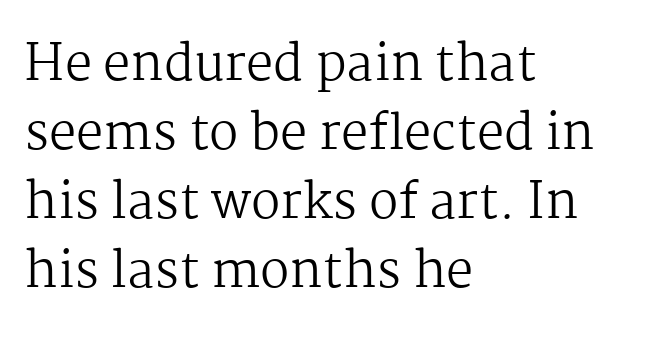
Normally led — the rows are evenly, conventionally spaced. Heaviness? Minimal to ordinary, like unemphasized prose. The letters stand upright; this is a roman face. A bare baseline throughout the passage. Small tapered or slab feet sit at the stroke ends, so this counts as serif.
